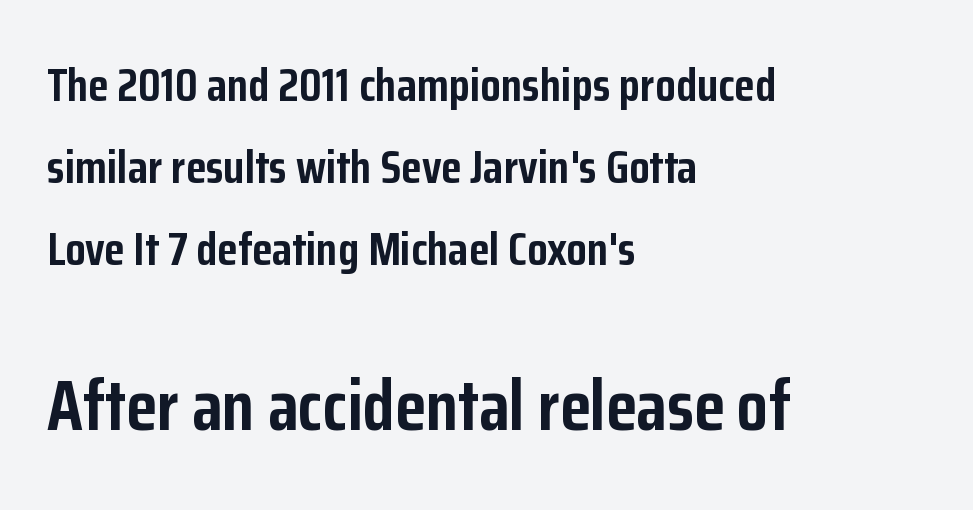
{"serif": "no", "italic": "no", "bold": "yes", "weight": "semibold", "width": "condensed", "stroke_contrast": "low", "x_height": "medium", "monospaced": "no", "underline": "no", "align": "left", "line_spacing_ratio": 1.74, "letter_spacing": "normal", "letter_spacing_em": 0.0, "larger_block": "second", "size_ratio": 1.51, "glyph_px": 71}
